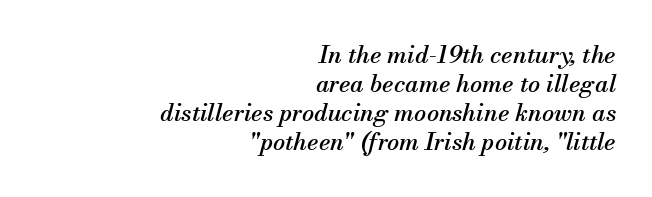
Bare-footed words on every line. Horizontally, the lines are justified to the trailing edge only. The lettering tilts uniformly, giving the passage an italic look. In terms of letterspacing, this is plain default setting.
